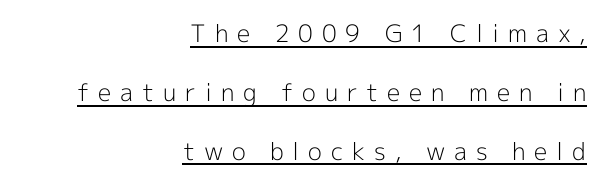
{"italic": "no", "bold": "no", "underline": "yes", "align": "right", "line_spacing": "loose", "line_spacing_ratio": 2.45, "letter_spacing": "wide", "letter_spacing_em": 0.37, "glyph_px": 24}
